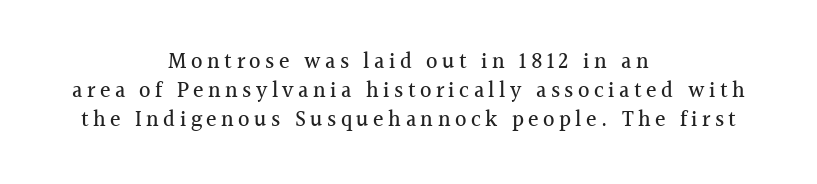
The image shows 22 px text type, upright; set centered, normal line spacing (1.32x), unusually wide letter spacing (+0.2 em), not underlined.
